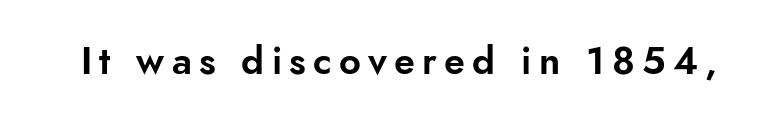
{"serif": "no", "italic": "no", "width": "normal", "stroke_contrast": "low", "x_height": "small", "monospaced": "no", "underline": "no", "glyph_px": 38}
